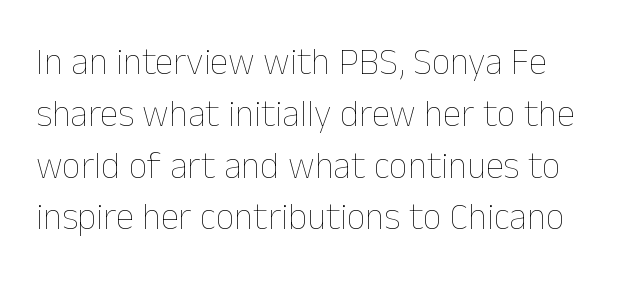
The image shows 37 px thin type, upright; set normal line spacing (1.4x), normal letter spacing, not underlined; low stroke contrast and a medium x-height.
